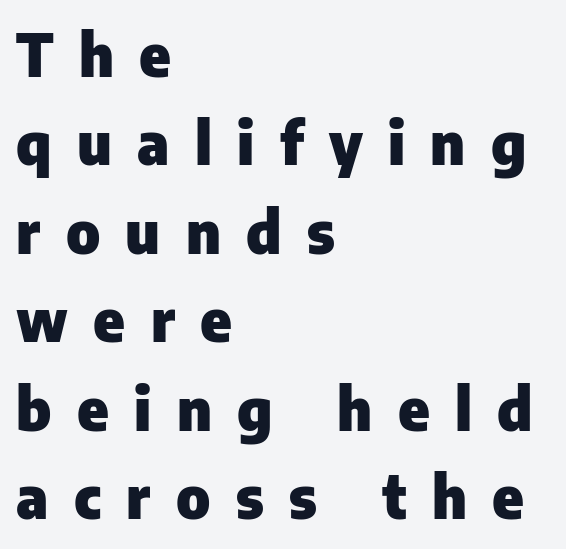
Q: Is the text bold? A: Yes.
Q: Is the text italic (slanted)? A: No, it is upright.
Q: Is the typeface a serif or a sans-serif typeface? A: Sans-serif.
Q: Is the text underlined? A: No.
Q: How is the paragraph aligned? A: Left-aligned.
Q: Is the spacing between letters normal or unusually wide? A: Unusually wide.
Q: Is the spacing between lines tight, normal or loose? A: Normal.
Q: Width (condensed, normal, or wide)? A: Normal.
Q: Stroke contrast? A: Low.
Q: x-height? A: Medium.
Q: Monospaced? A: No.
